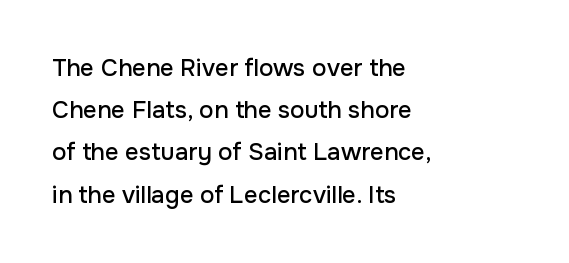
This is the regular roman posture of the typeface. Spacing between characters is what you'd get straight out of the box. In CSS terms this would be text-align: left. This rendering features lettering with no underline.
